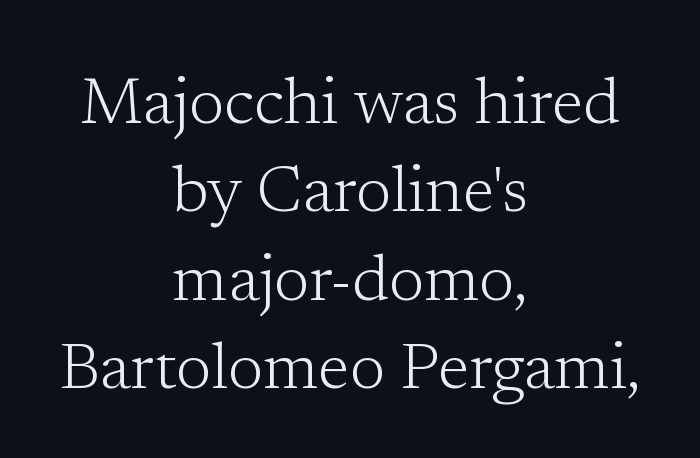
{"serif": "yes", "italic": "no", "bold": "no", "weight": "light", "width": "normal", "stroke_contrast": "low", "x_height": "medium", "monospaced": "no", "underline": "no", "align": "center", "line_spacing": "normal", "line_spacing_ratio": 1.36, "letter_spacing": "normal", "letter_spacing_em": 0.0, "glyph_px": 65}
